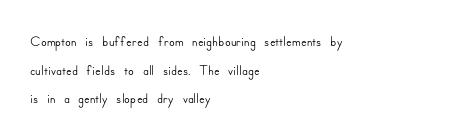
{"italic": "no", "underline": "no", "align": "left", "line_spacing": "normal", "line_spacing_ratio": 1.36, "letter_spacing": "normal", "letter_spacing_em": 0.0, "glyph_px": 21}
